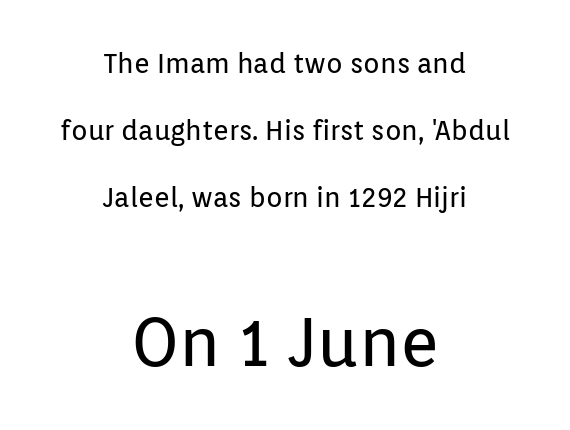
Q: Is the text bold? A: No.
Q: Is the text italic (slanted)? A: No, it is upright.
Q: Is the typeface a serif or a sans-serif typeface? A: Sans-serif.
Q: Is the text underlined? A: No.
Q: How is the paragraph aligned? A: Centered.
Q: Is the spacing between letters normal or unusually wide? A: Normal.
Q: Is the spacing between lines tight, normal or loose? A: Loose.
Q: Which block of text is set in a larger size, the first (top) or the second (bottom)? A: The second (bottom) one.
Q: Width (condensed, normal, or wide)? A: Normal.
Q: Stroke contrast? A: Low.
Q: x-height? A: Medium.
Q: Monospaced? A: No.
